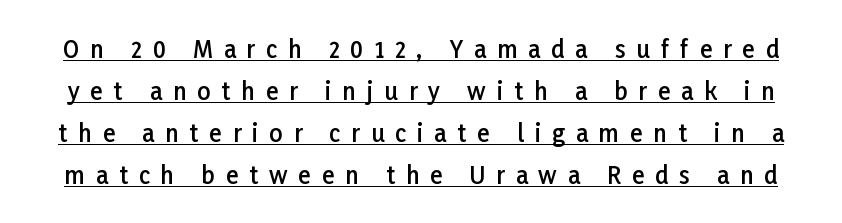
The image shows 23 px text type, upright; set line spacing 1.82x, unusually wide letter spacing (+0.48 em), underlined.
